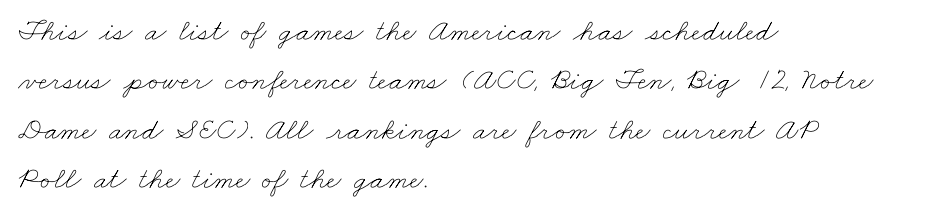
{"bold": "no", "weight": "thin", "width": "wide", "stroke_contrast": "low", "x_height": "small", "monospaced": "no", "underline": "no", "align": "left", "line_spacing": "normal", "line_spacing_ratio": 1.59, "letter_spacing": "normal", "letter_spacing_em": 0.0, "glyph_px": 31}
